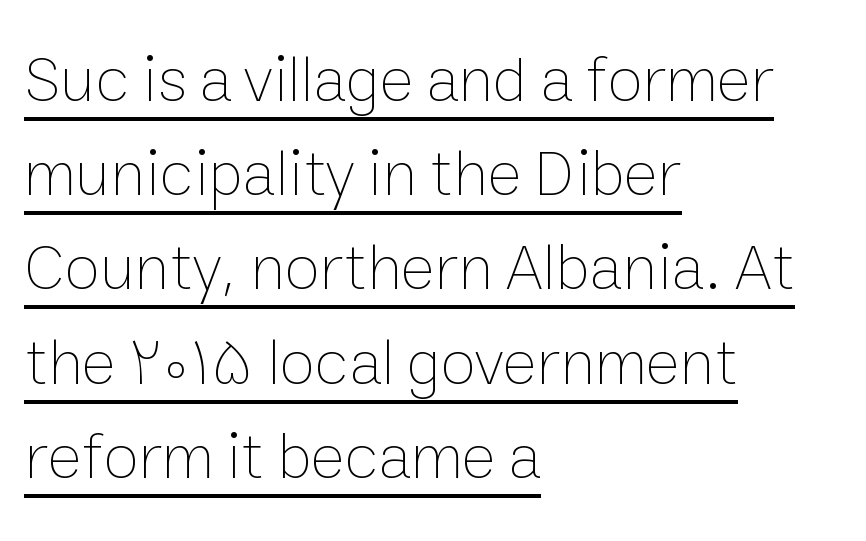
The image shows 65 px thin type, upright; set left-aligned, normal line spacing (1.45x), normal letter spacing, underlined; low stroke contrast and a medium x-height.
